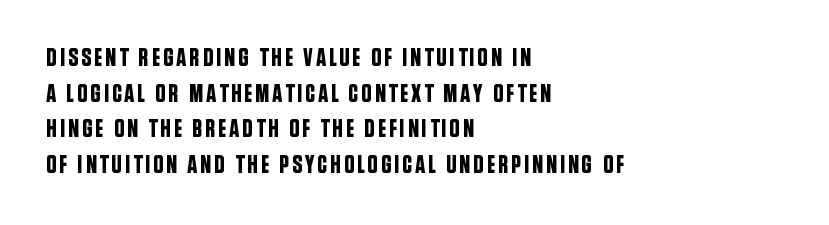
The image shows 26 px text type, upright; set left-aligned, normal line spacing (1.37x), not underlined.
